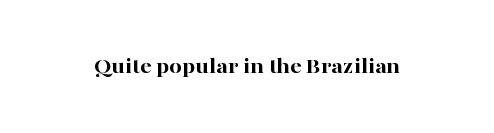
The image shows 22 px bold type, upright; set normal letter spacing, not underlined.
